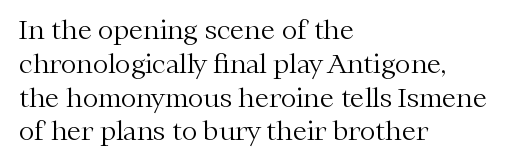
{"italic": "no", "bold": "no", "underline": "no", "align": "left", "line_spacing": "normal", "line_spacing_ratio": 1.3, "letter_spacing": "normal", "letter_spacing_em": 0.0, "glyph_px": 26}
